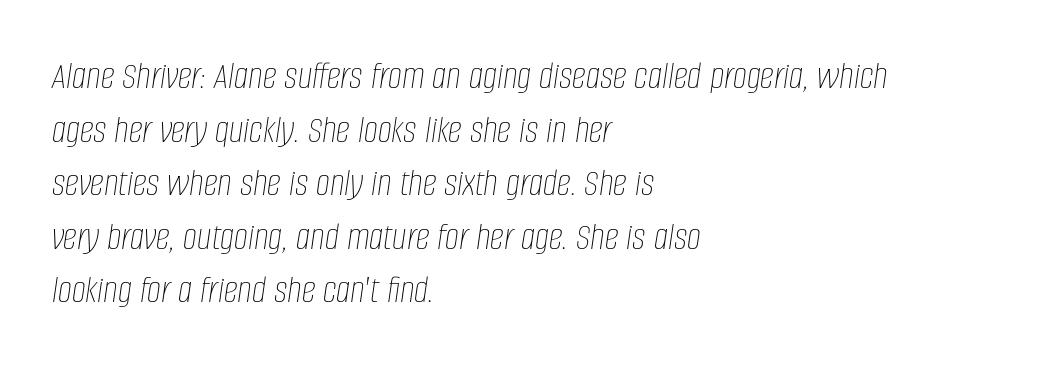
This reads as an unemphasized weight, regular at the heaviest. Nobody drew a line under any word here. If you drew a line through each stem, it would be angled. This rendering leaves character spacing at its baseline value.
